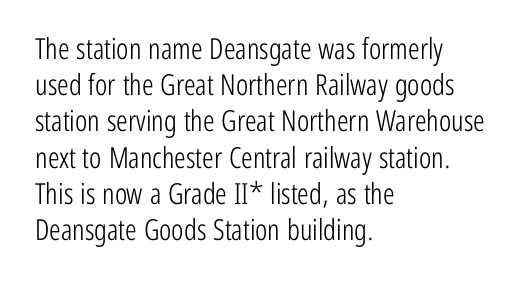
The image shows 29 px light, condensed sans-serif type, upright; set left-aligned, normal line spacing (1.25x), normal letter spacing, not underlined; low stroke contrast and a medium x-height.
